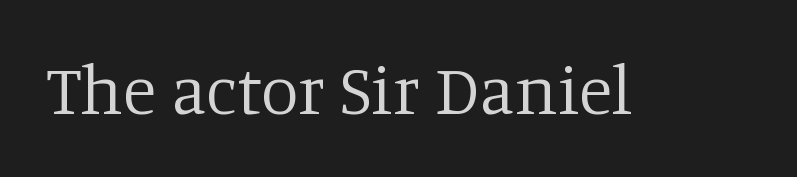
Q: Is the text bold? A: No.
Q: Is the text italic (slanted)? A: No, it is upright.
Q: Is the typeface a serif or a sans-serif typeface? A: Serif.
Q: Is the text underlined? A: No.
Q: Is the spacing between letters normal or unusually wide? A: Normal.
Q: Width (condensed, normal, or wide)? A: Normal.
Q: Stroke contrast? A: Low.
Q: x-height? A: Large.
Q: Monospaced? A: No.
